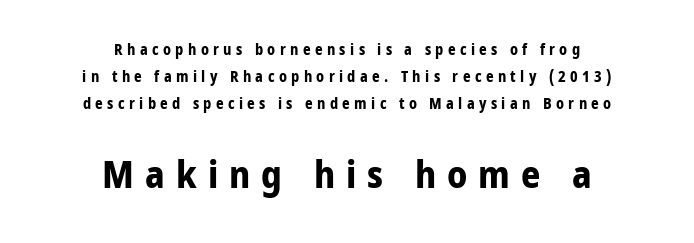
{"serif": "no", "italic": "no", "bold": "yes", "weight": "bold", "width": "condensed", "stroke_contrast": "low", "x_height": "large", "monospaced": "no", "underline": "no", "align": "center", "line_spacing_ratio": 1.8, "letter_spacing": "wide", "letter_spacing_em": 0.29, "larger_block": "second", "size_ratio": 2.53, "glyph_px": 38}
